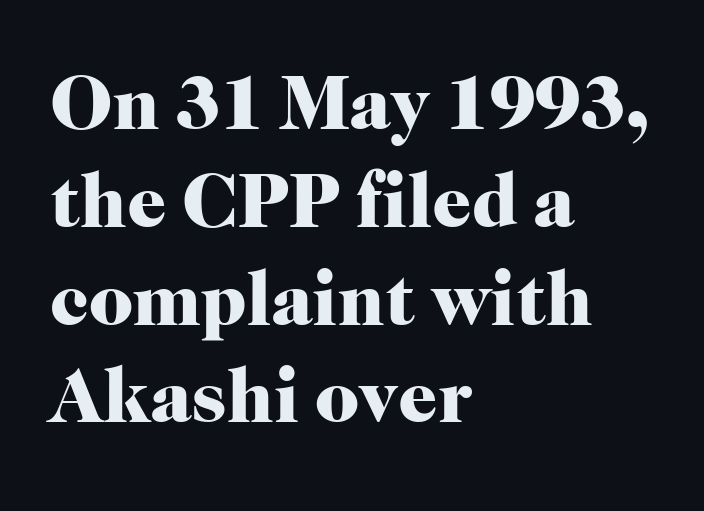
{"serif": "yes", "italic": "no", "bold": "yes", "weight": "heavy", "width": "normal", "stroke_contrast": "high", "x_height": "medium", "monospaced": "no", "underline": "no", "align": "left", "line_spacing": "normal", "line_spacing_ratio": 1.27, "letter_spacing": "normal", "letter_spacing_em": 0.0, "glyph_px": 77}
